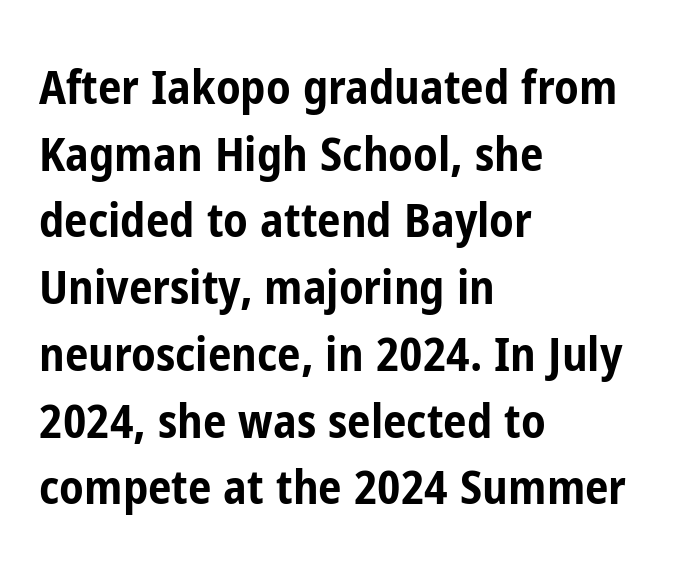
Q: Is the text bold? A: Yes.
Q: Is the text italic (slanted)? A: No, it is upright.
Q: Is the typeface a serif or a sans-serif typeface? A: Sans-serif.
Q: Is the text underlined? A: No.
Q: How is the paragraph aligned? A: Left-aligned.
Q: Is the spacing between letters normal or unusually wide? A: Normal.
Q: Is the spacing between lines tight, normal or loose? A: Normal.
Q: Width (condensed, normal, or wide)? A: Condensed.
Q: Stroke contrast? A: Low.
Q: x-height? A: Medium.
Q: Monospaced? A: No.
